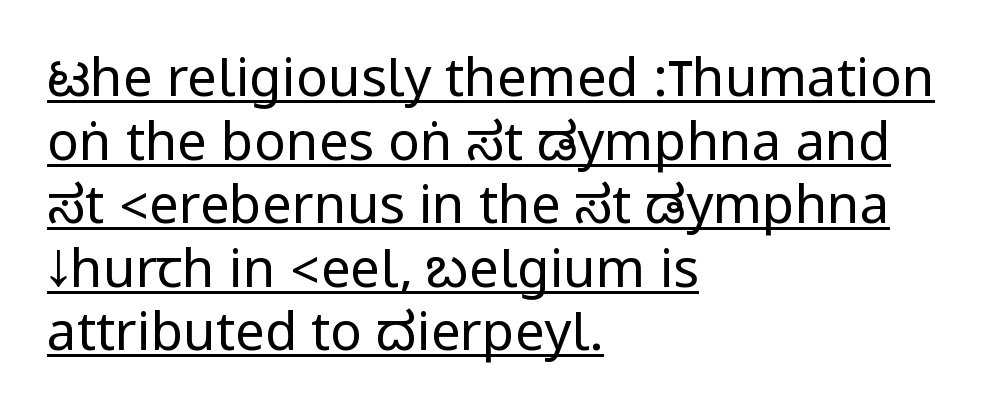
Glyph-to-glyph distance matches everyday printed text. Is this a heavy cut? Hardly; it is regular or lighter. Characters remain perfectly vertical along every line. Decoration check: the copy is underlined. The paragraph shown leans on its left margin. The font family rendered here belongs to the sans-serif group.
